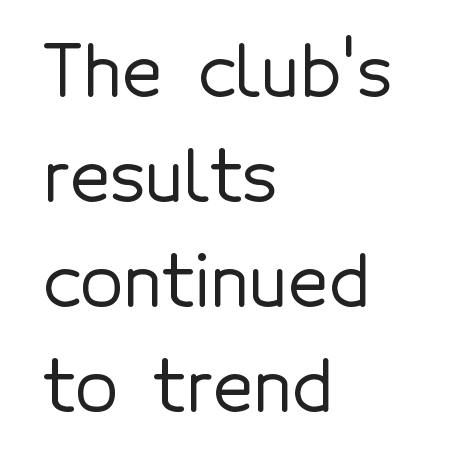
Q: Is the text italic (slanted)? A: No, it is upright.
Q: Is the typeface a serif or a sans-serif typeface? A: Sans-serif.
Q: Is the text underlined? A: No.
Q: How is the paragraph aligned? A: Left-aligned.
Q: Is the spacing between letters normal or unusually wide? A: Normal.
Q: Is the spacing between lines tight, normal or loose? A: Normal.
Q: Width (condensed, normal, or wide)? A: Normal.
Q: x-height? A: Medium.
Q: Monospaced? A: No.
